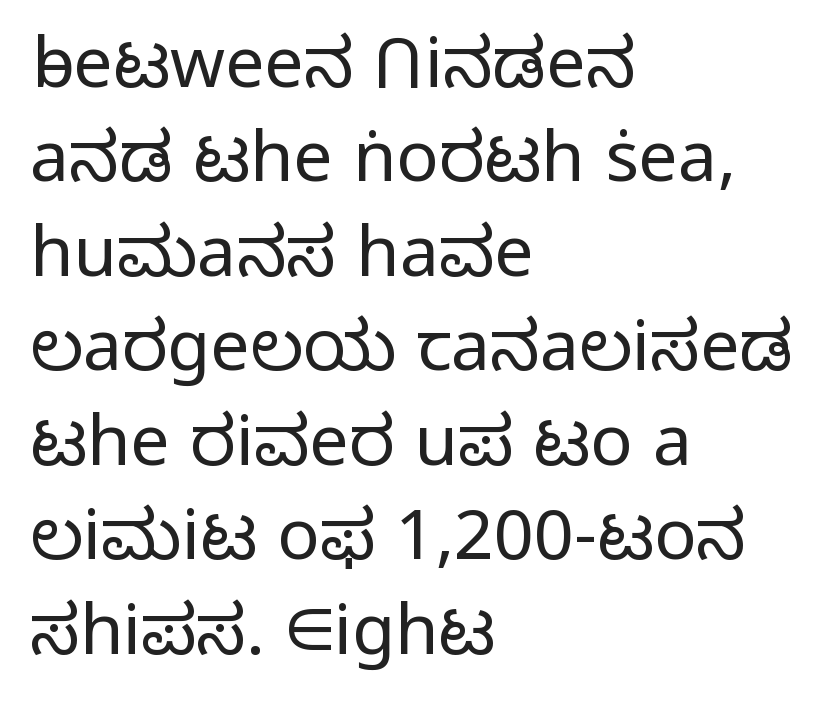
Q: Is the text bold? A: No.
Q: Is the text italic (slanted)? A: No, it is upright.
Q: Is the typeface a serif or a sans-serif typeface? A: Sans-serif.
Q: Is the text underlined? A: No.
Q: How is the paragraph aligned? A: Left-aligned.
Q: Is the spacing between letters normal or unusually wide? A: Normal.
Q: Is the spacing between lines tight, normal or loose? A: Normal.
Q: Width (condensed, normal, or wide)? A: Normal.
Q: Stroke contrast? A: Low.
Q: x-height? A: Medium.
Q: Monospaced? A: No.
